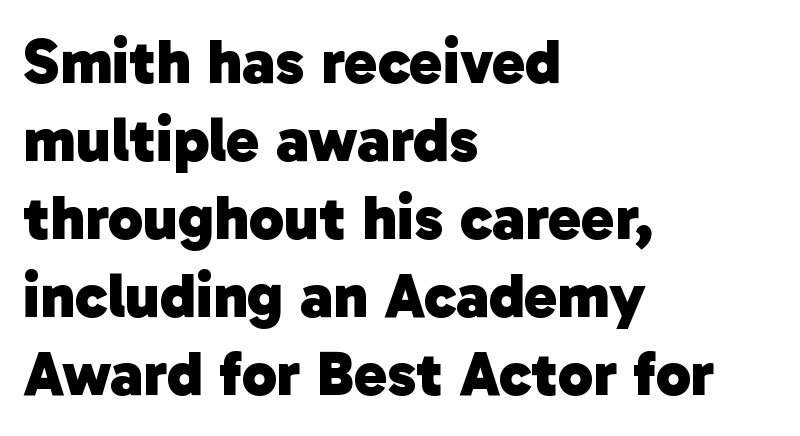
The image shows 63 px heavy sans-serif type; set left-aligned, line spacing 1.24x, normal letter spacing, not underlined; low stroke contrast and a medium x-height.
